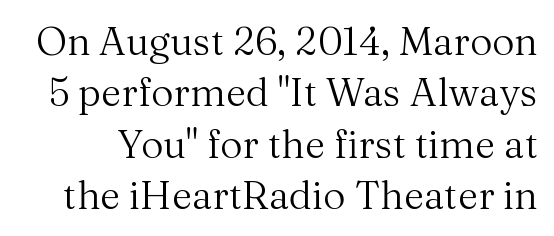
{"serif": "yes", "italic": "no", "bold": "no", "weight": "regular", "width": "normal", "stroke_contrast": "medium", "x_height": "medium", "monospaced": "no", "underline": "no", "line_spacing": "normal", "line_spacing_ratio": 1.32, "letter_spacing": "normal", "letter_spacing_em": 0.0, "glyph_px": 39}
